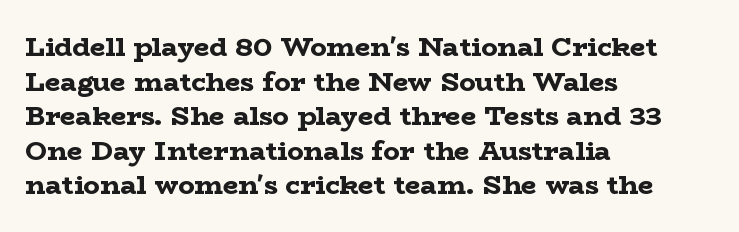
Q: Is the text bold? A: Yes.
Q: Is the text italic (slanted)? A: No, it is upright.
Q: Is the text underlined? A: No.
Q: How is the paragraph aligned? A: Left-aligned.
Q: Is the spacing between letters normal or unusually wide? A: Normal.
Q: Is the spacing between lines tight, normal or loose? A: Normal.
